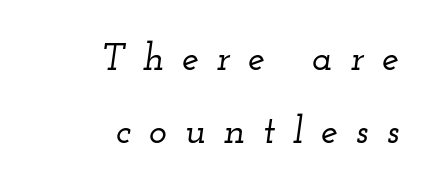
Q: Is the text italic (slanted)? A: Yes, it leans right by about 12 degrees.
Q: Is the typeface a serif or a sans-serif typeface? A: Serif.
Q: Is the text underlined? A: No.
Q: How is the paragraph aligned? A: Right-aligned.
Q: Is the spacing between letters normal or unusually wide? A: Unusually wide.
Q: Is the spacing between lines tight, normal or loose? A: Loose.
Q: Width (condensed, normal, or wide)? A: Wide.
Q: Stroke contrast? A: Low.
Q: x-height? A: Small.
Q: Monospaced? A: No.
